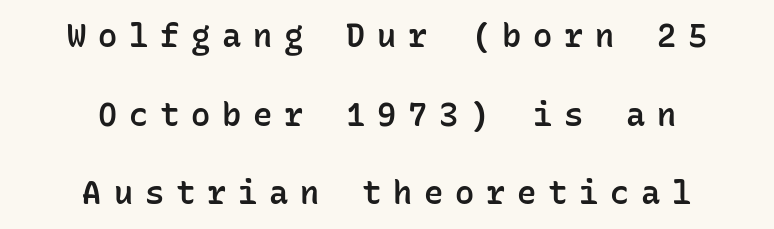
This sample uses expanded letter spacing, leaving extra air between glyphs. The passage is arranged like a title page — every line centered. Quick note: not italic, upright. Is there much room between lines? Yes — plenty of vertical air separates them. Weight: semibold (demi). The letters march in equal steps, a hallmark of fixed-pitch type.
